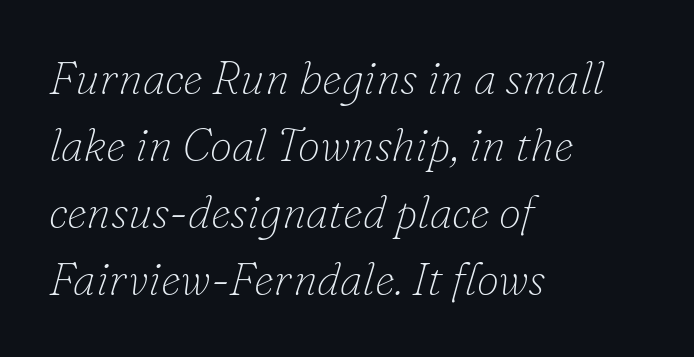
Notice how the passage keeps a crisp vertical edge on the left only. Tall strokes in this sample are angled rather than plumb. In terms of letterspacing, this is plain default setting. The letters advance in unequal steps, a hallmark of proportional type. The space directly below the letters is spotless.
